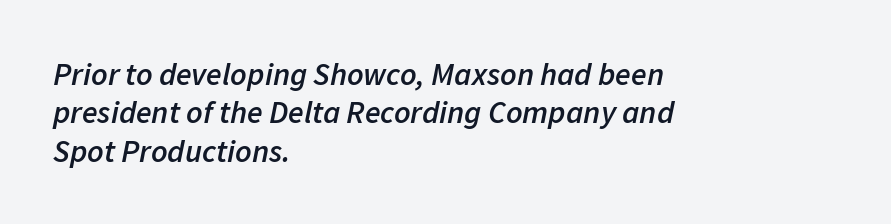
Q: Is the text bold? A: Semi-bold.
Q: Is the text italic (slanted)? A: Yes, it leans right by about 11 degrees.
Q: Is the text underlined? A: No.
Q: How is the paragraph aligned? A: Left-aligned.
Q: Is the spacing between letters normal or unusually wide? A: Normal.
Q: Width (condensed, normal, or wide)? A: Normal.
Q: Stroke contrast? A: Low.
Q: x-height? A: Medium.
Q: Monospaced? A: No.
